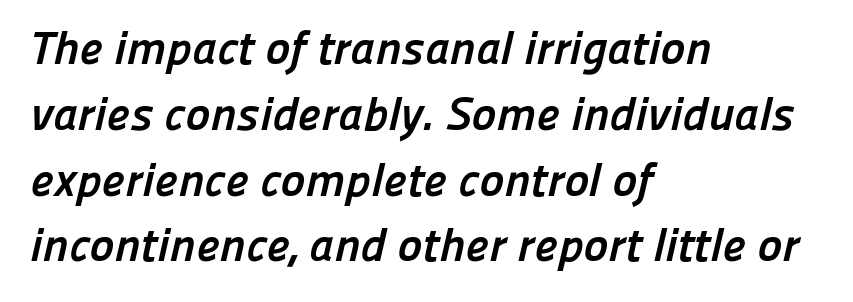
Q: Is the text bold? A: Yes.
Q: Is the typeface a serif or a sans-serif typeface? A: Sans-serif.
Q: Is the text underlined? A: No.
Q: How is the paragraph aligned? A: Left-aligned.
Q: Is the spacing between letters normal or unusually wide? A: Normal.
Q: Is the spacing between lines tight, normal or loose? A: Normal.
Q: Width (condensed, normal, or wide)? A: Normal.
Q: Stroke contrast? A: Low.
Q: x-height? A: Medium.
Q: Monospaced? A: No.
